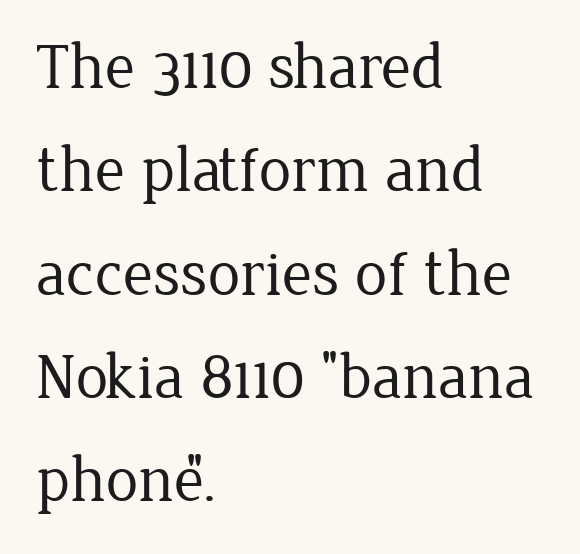
The image shows 65 px regular-weight serif type, upright; set left-aligned, normal line spacing (1.59x), normal letter spacing, not underlined; low stroke contrast and a medium x-height.
